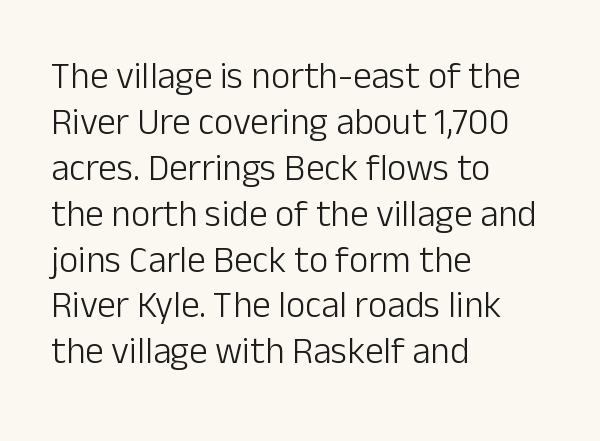
Q: Is the text bold? A: No.
Q: Is the text italic (slanted)? A: No, it is upright.
Q: Is the typeface a serif or a sans-serif typeface? A: Sans-serif.
Q: Is the text underlined? A: No.
Q: How is the paragraph aligned? A: Left-aligned.
Q: Is the spacing between letters normal or unusually wide? A: Normal.
Q: Width (condensed, normal, or wide)? A: Normal.
Q: Stroke contrast? A: Low.
Q: x-height? A: Medium.
Q: Monospaced? A: No.
